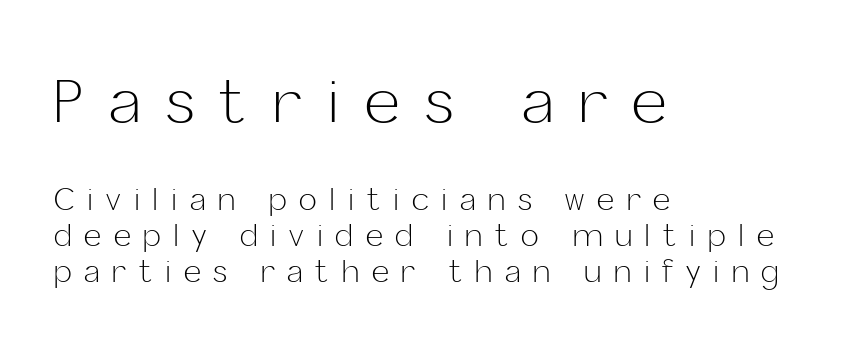
Q: Is the text bold? A: No.
Q: Is the text italic (slanted)? A: No, it is upright.
Q: Is the typeface a serif or a sans-serif typeface? A: Sans-serif.
Q: Is the text underlined? A: No.
Q: How is the paragraph aligned? A: Left-aligned.
Q: Is the spacing between letters normal or unusually wide? A: Unusually wide.
Q: Which block of text is set in a larger size, the first (top) or the second (bottom)? A: The first (top) one.
Q: Width (condensed, normal, or wide)? A: Normal.
Q: Stroke contrast? A: Low.
Q: x-height? A: Medium.
Q: Monospaced? A: No.
